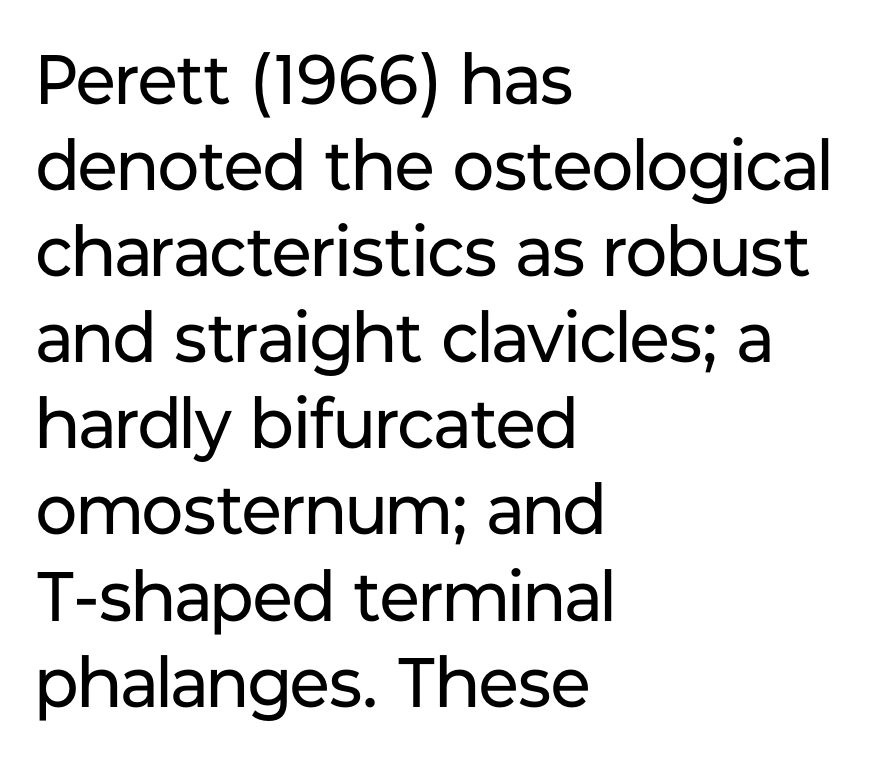
Q: Is the text bold? A: No.
Q: Is the text italic (slanted)? A: No, it is upright.
Q: Is the typeface a serif or a sans-serif typeface? A: Sans-serif.
Q: Is the text underlined? A: No.
Q: How is the paragraph aligned? A: Left-aligned.
Q: Is the spacing between letters normal or unusually wide? A: Normal.
Q: Width (condensed, normal, or wide)? A: Normal.
Q: Stroke contrast? A: Low.
Q: x-height? A: Medium.
Q: Monospaced? A: No.
